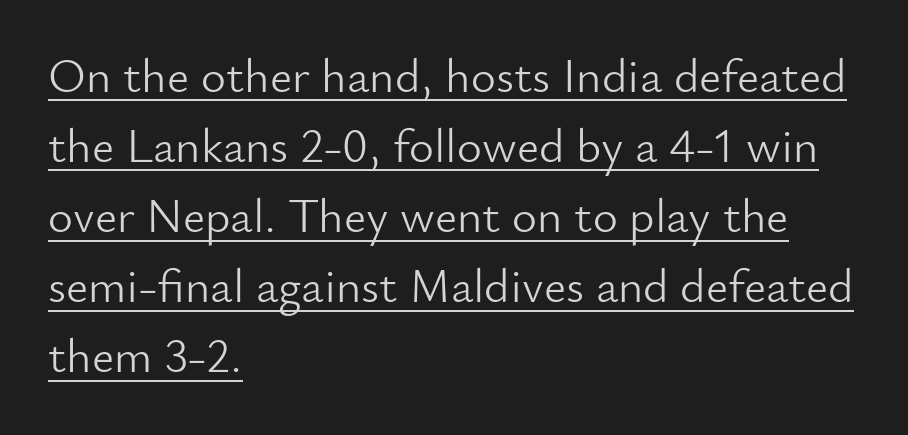
{"serif": "no", "italic": "no", "bold": "no", "weight": "light", "width": "normal", "stroke_contrast": "low", "x_height": "small", "monospaced": "no", "underline": "yes", "align": "left", "line_spacing": "normal", "line_spacing_ratio": 1.46, "letter_spacing": "normal", "letter_spacing_em": 0.0, "glyph_px": 48}
